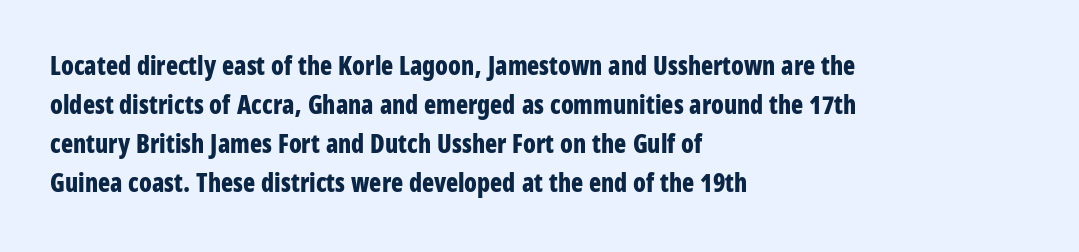
{"italic": "no", "bold": "yes", "underline": "no", "align": "left", "line_spacing": "normal", "line_spacing_ratio": 1.56, "letter_spacing": "normal", "letter_spacing_em": 0.0, "glyph_px": 25}
